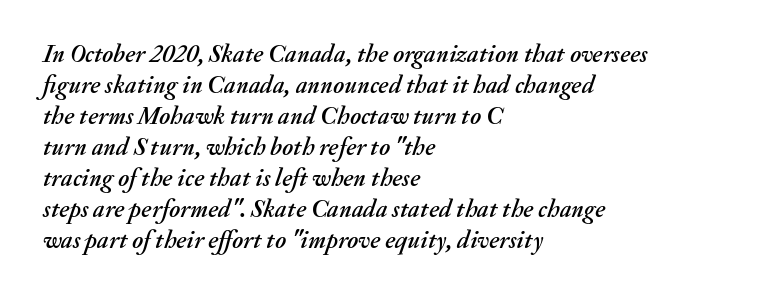
The letters sit at their default tracking, neither squeezed nor spread. These lines were composed using italics. The baseline area is clear. Each line starts at the same left margin while the right side varies.
